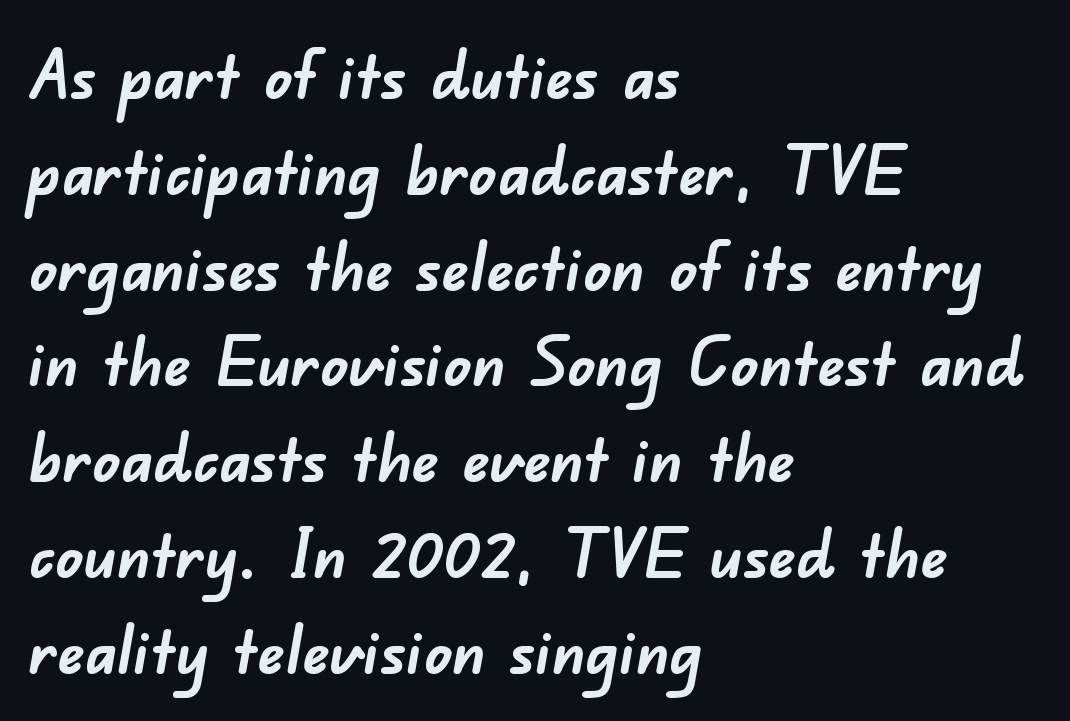
Q: Is the text bold? A: Yes.
Q: Is the typeface a serif or a sans-serif typeface? A: Sans-serif.
Q: Is the text underlined? A: No.
Q: How is the paragraph aligned? A: Left-aligned.
Q: Is the spacing between letters normal or unusually wide? A: Normal.
Q: Is the spacing between lines tight, normal or loose? A: Normal.
Q: Width (condensed, normal, or wide)? A: Normal.
Q: Stroke contrast? A: Low.
Q: x-height? A: Small.
Q: Monospaced? A: No.
